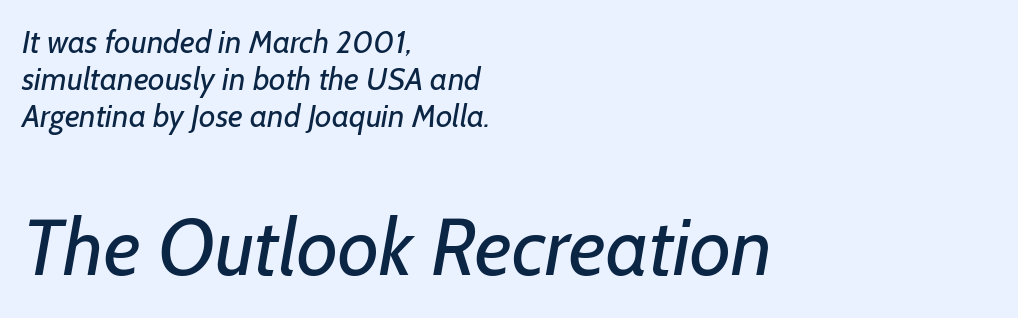
Q: Is the text bold? A: No.
Q: Is the typeface a serif or a sans-serif typeface? A: Sans-serif.
Q: Is the text underlined? A: No.
Q: How is the paragraph aligned? A: Left-aligned.
Q: Is the spacing between letters normal or unusually wide? A: Normal.
Q: Which block of text is set in a larger size, the first (top) or the second (bottom)? A: The second (bottom) one.
Q: Width (condensed, normal, or wide)? A: Normal.
Q: Stroke contrast? A: Low.
Q: x-height? A: Medium.
Q: Monospaced? A: No.
